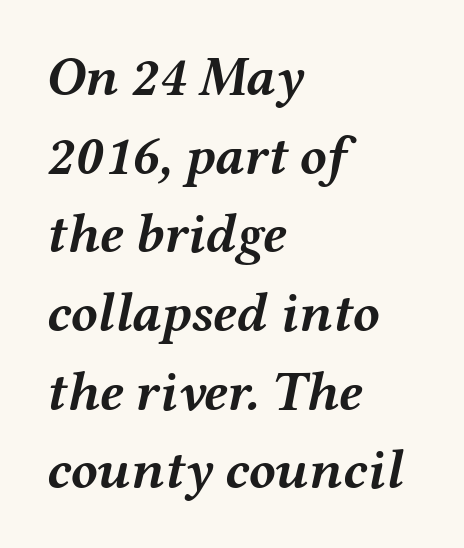
Q: Is the text bold? A: Yes.
Q: Is the text italic (slanted)? A: Yes, it leans right by about 12 degrees.
Q: Is the text underlined? A: No.
Q: How is the paragraph aligned? A: Left-aligned.
Q: Is the spacing between letters normal or unusually wide? A: Normal.
Q: Is the spacing between lines tight, normal or loose? A: Normal.
Q: Width (condensed, normal, or wide)? A: Wide.
Q: Stroke contrast? A: Medium.
Q: x-height? A: Medium.
Q: Monospaced? A: No.
